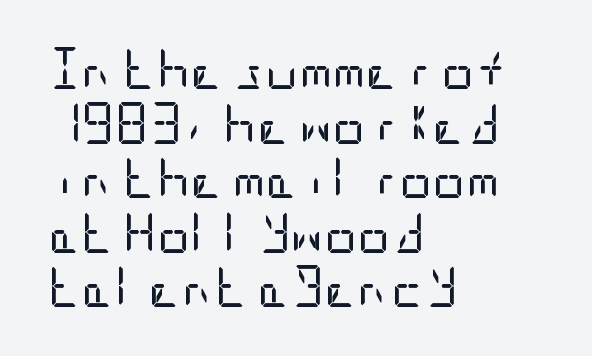
Anything drawn beneath the words? Only blank space. Every stem runs plumb, perpendicular to the baseline. Students, observe: this is what conventionally led text looks like. The type is set solid horizontally, with unmodified tracking. The characters are drawn with everyday or finer stroke widths. Letterform terminals end flat and unadorned throughout the passage.
